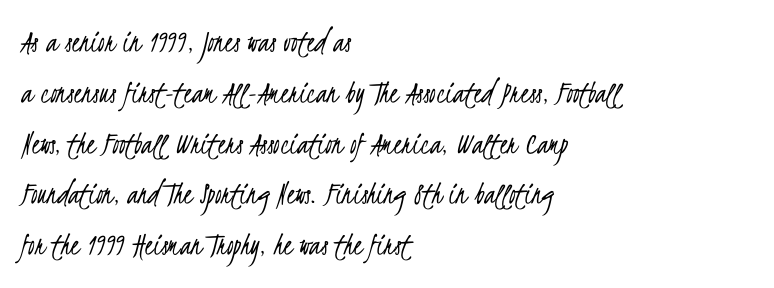
There is no visible air inserted between adjacent glyphs. The paragraph shown leans on its left margin. Summary of vertical rhythm: regular, with standard interline spacing. Is this a sans? Yes — the strokes have no serifs. The words here are not underlined.
